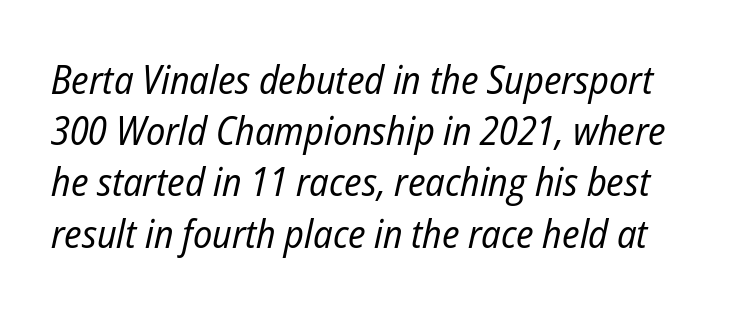
Q: Is the text bold? A: No.
Q: Is the text italic (slanted)? A: Yes, it leans right by about 12 degrees.
Q: Is the text underlined? A: No.
Q: Is the spacing between letters normal or unusually wide? A: Normal.
Q: Is the spacing between lines tight, normal or loose? A: Normal.
Q: Width (condensed, normal, or wide)? A: Condensed.
Q: Stroke contrast? A: Low.
Q: x-height? A: Medium.
Q: Monospaced? A: No.
